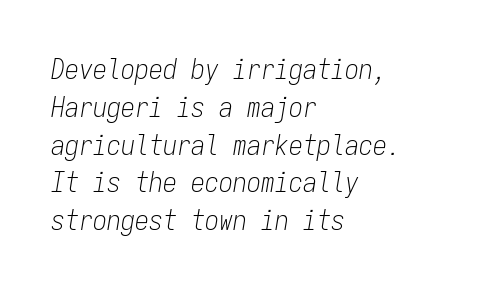
The image shows 28 px light, condensed type, italic (leaning right), monospaced; set left-aligned, normal line spacing (1.35x), normal letter spacing, not underlined; low stroke contrast and a medium x-height.
